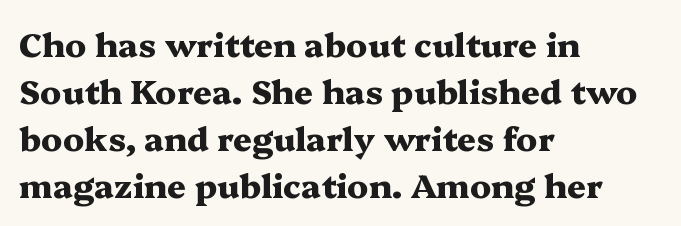
The image shows 33 px heavy, wide serif type, upright; set left-aligned, normal line spacing (1.42x), normal letter spacing, not underlined; medium stroke contrast and a medium x-height.
